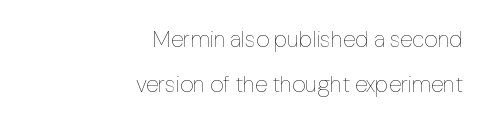
This block would shrink considerably if given ordinary leading; it's expanded now. Casual observation: everything's shoved over to the right. Standard letterfit; no display-style spreading of the glyphs. The zone under the glyphs is completely vacant.
